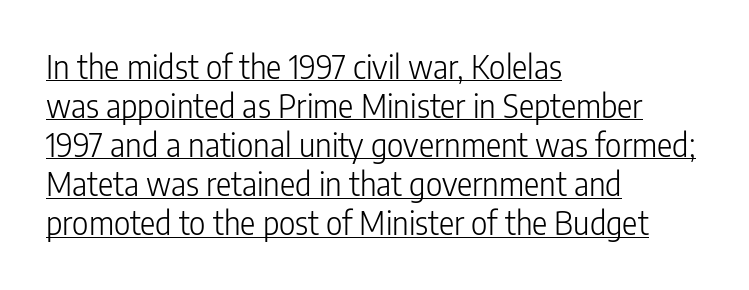
The image shows 32 px light, condensed sans-serif type, upright; set left-aligned, line spacing 1.22x, normal letter spacing, underlined; low stroke contrast and a medium x-height.
